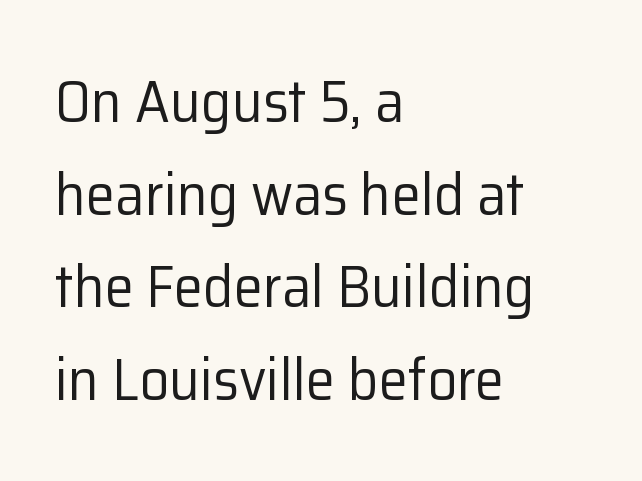
The image shows 59 px regular-weight sans-serif type, upright; set left-aligned, normal line spacing (1.57x), normal letter spacing, not underlined; low stroke contrast and a medium x-height.
